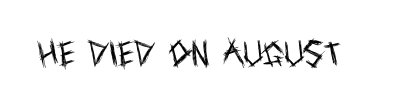
{"serif": "no", "italic": "no", "bold": "no", "weight": "regular", "width": "condensed", "x_height": "large", "monospaced": "no", "underline": "no", "letter_spacing": "normal", "letter_spacing_em": 0.0, "glyph_px": 28}
